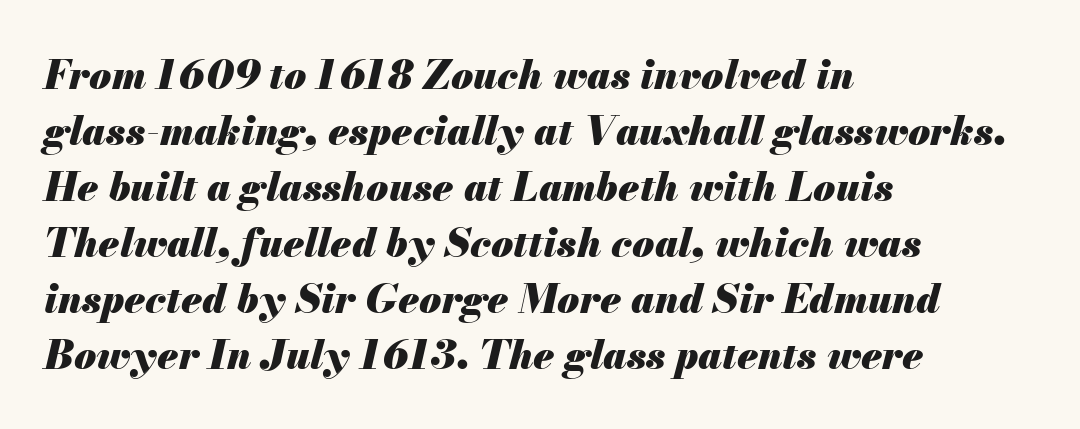
The image shows 40 px heavy type, italic (leaning right); set left-aligned, normal line spacing (1.4x), normal letter spacing, not underlined; medium stroke contrast and a small x-height.
